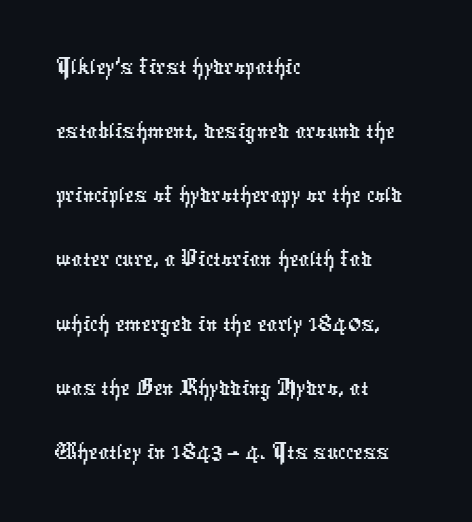
{"serif": "no", "width": "condensed", "stroke_contrast": "low", "x_height": "medium", "monospaced": "no", "underline": "no", "align": "left", "line_spacing_ratio": 1.21, "letter_spacing": "normal", "letter_spacing_em": 0.0, "glyph_px": 53}
